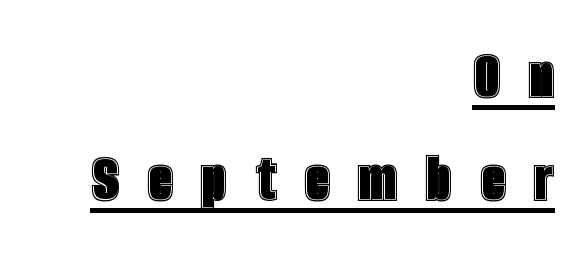
{"italic": "no", "width": "condensed", "x_height": "large", "monospaced": "no", "underline": "yes", "align": "right", "line_spacing": "normal", "line_spacing_ratio": 1.41, "letter_spacing": "wide", "letter_spacing_em": 0.38, "glyph_px": 73}
